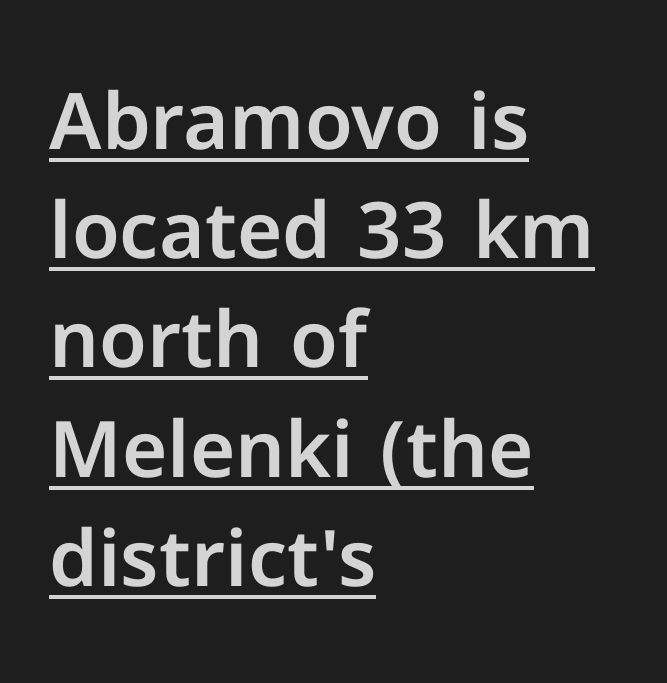
The image shows 78 px sans-serif type, upright; set left-aligned, normal line spacing (1.4x), normal letter spacing, underlined; low stroke contrast and a medium x-height.
